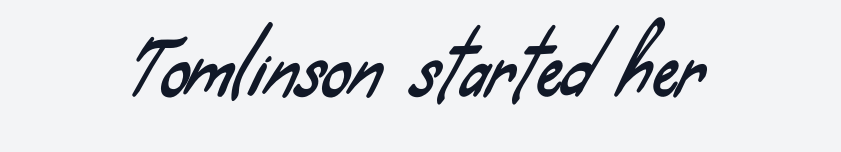
Q: Is the typeface a serif or a sans-serif typeface? A: Sans-serif.
Q: Is the text underlined? A: No.
Q: Is the spacing between letters normal or unusually wide? A: Normal.
Q: Width (condensed, normal, or wide)? A: Condensed.
Q: Stroke contrast? A: Low.
Q: x-height? A: Small.
Q: Monospaced? A: No.
